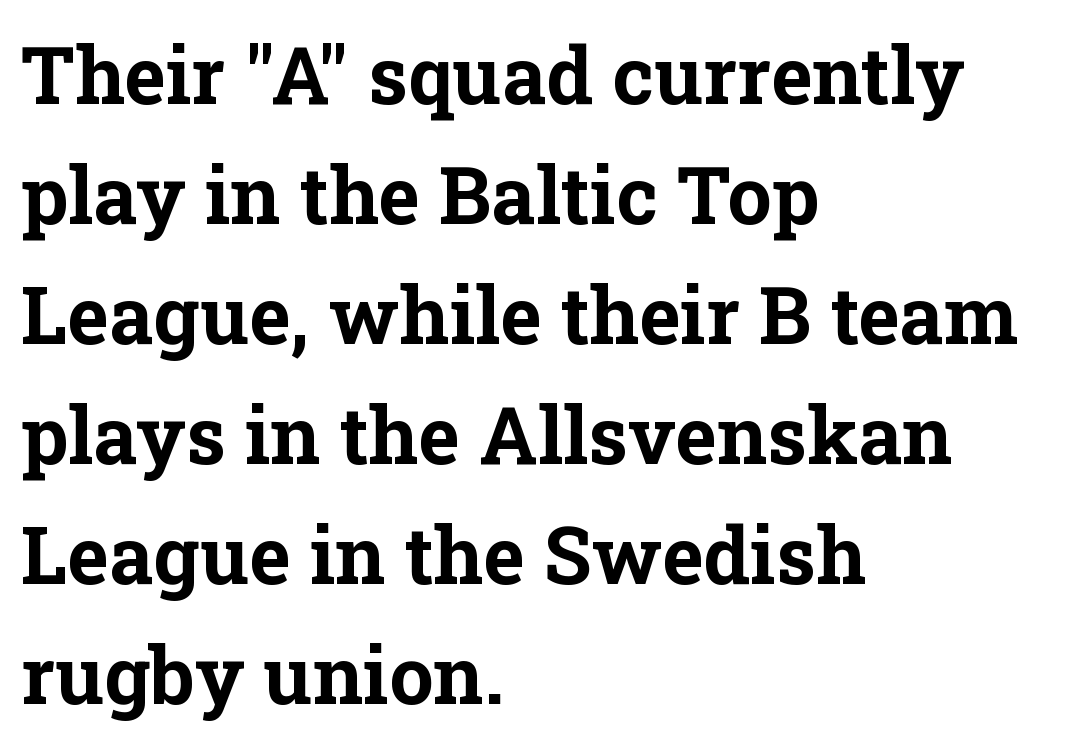
The image shows 79 px bold serif type, upright; set left-aligned, normal line spacing (1.52x), normal letter spacing, not underlined; low stroke contrast and a medium x-height.
